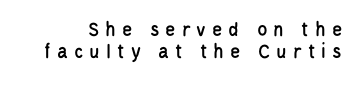
How are the letters spaced? Widely, with obvious added tracking. Plain, unruled lines of type. Designer's note — italics off, roman on. Quick note: interline space is minimal.
